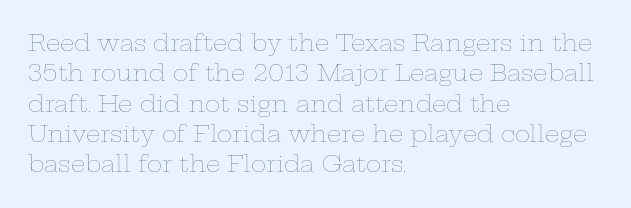
The space directly below the letters is spotless. Caption: standard tracking, unaltered. Vertically, the passage feels balanced, rows spaced as you'd expect. Does the lettering tilt? It doesn't — this is upright.
